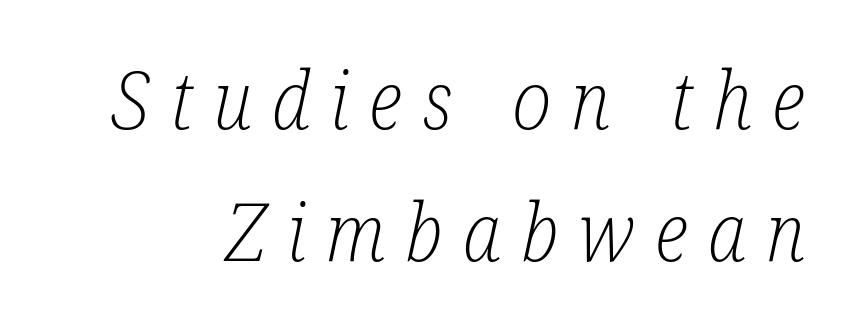
{"serif": "yes", "italic": "yes", "lean": "right", "slant_degrees": 12, "bold": "no", "weight": "light", "width": "condensed", "stroke_contrast": "low", "x_height": "medium", "monospaced": "no", "underline": "no", "line_spacing": "normal", "line_spacing_ratio": 1.65, "letter_spacing": "wide", "letter_spacing_em": 0.25, "glyph_px": 80}
